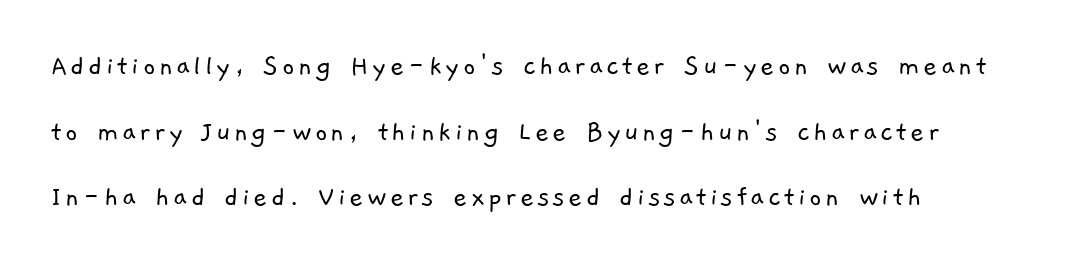
The image shows 30 px light sans-serif type; set left-aligned, loose line spacing (2.19x), not underlined; low stroke contrast and a medium x-height.
